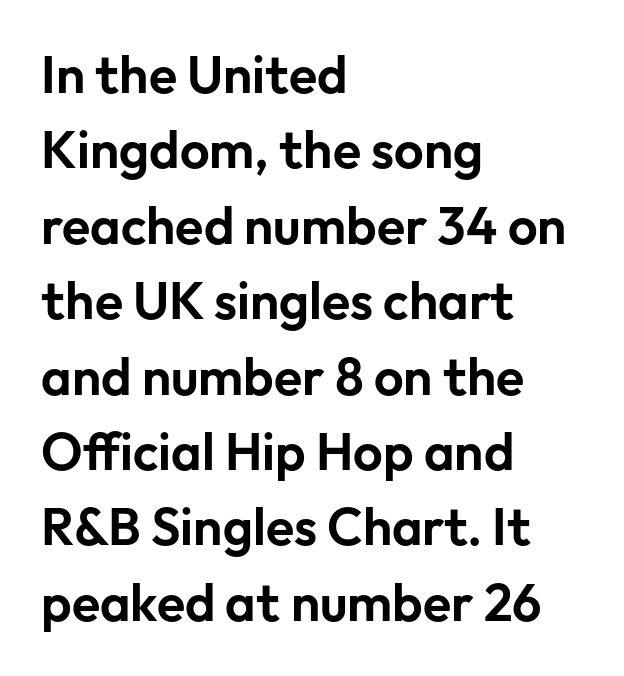
The passage shown stacks its lines at a standard gap. A typesetter would call this proportional, since set widths differ per character. A roman cut, with each character standing at attention. Only glyphs here, with clear space below each row.
